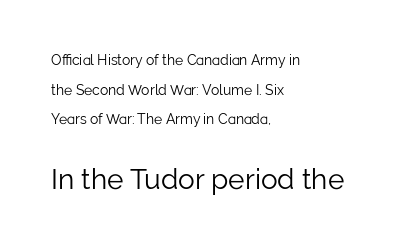
The image shows 28 px light sans-serif type, upright; set left-aligned, loose line spacing (2.12x), normal letter spacing, not underlined; the second (bottom) block is 2.0x larger; low stroke contrast and a medium x-height.
